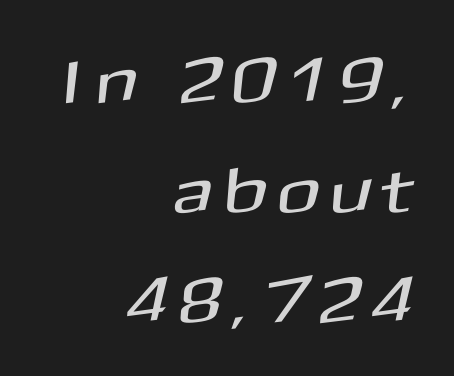
A student would call this right alignment; a typographer would say flush right, rag left. How are the letters spaced? Widely, with obvious added tracking. What kind of face is this? One without serifs — a sans. Rule under the text: the space is simply empty. Leading matches the norm, producing a regular column.
